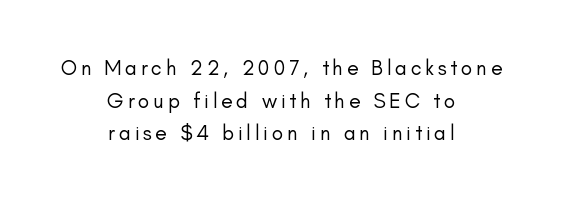
The image shows 21 px text type, upright; set centered, normal line spacing (1.55x), not underlined.
